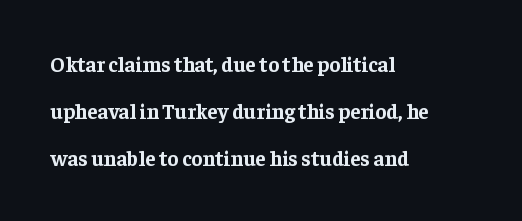
Words appear dense and cohesive because spacing is normal. Visually the block forms a straight wall on the left and a jagged coastline on the right. Reading down the column, the eye jumps a long way to each next line. This is heavy type, rendered in bold.
